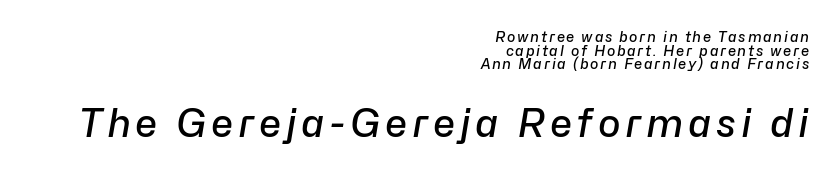
Q: Is the text bold? A: Semi-bold.
Q: Is the text italic (slanted)? A: Yes, it leans right by about 10 degrees.
Q: Is the text underlined? A: No.
Q: How is the paragraph aligned? A: Right-aligned.
Q: Is the spacing between lines tight, normal or loose? A: Tight.
Q: Which block of text is set in a larger size, the first (top) or the second (bottom)? A: The second (bottom) one.
Q: Width (condensed, normal, or wide)? A: Normal.
Q: Stroke contrast? A: Low.
Q: x-height? A: Medium.
Q: Monospaced? A: No.
